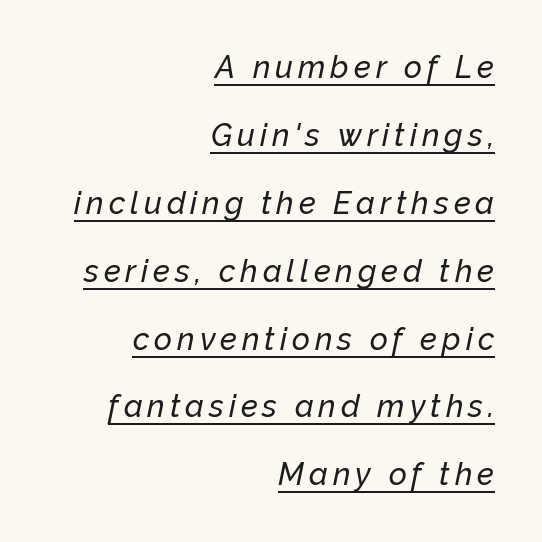
The image shows 31 px text type, italic (leaning right); set right-aligned, loose line spacing (2.19x), underlined; low stroke contrast and a medium x-height.
